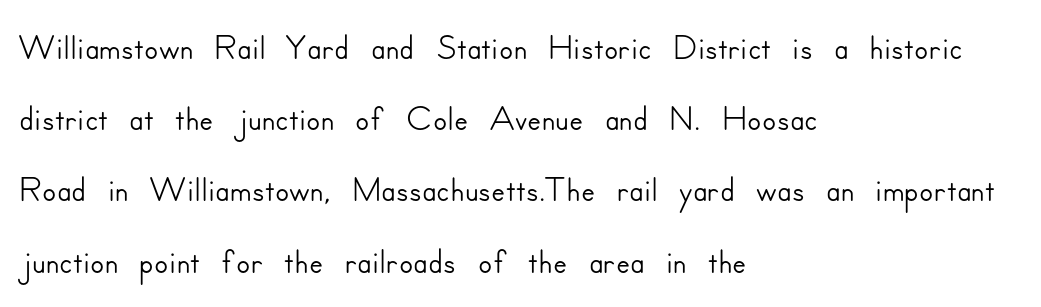
A clean baseline with only descenders dipping below it. This sample keeps an unexceptional amount of space between lines. Alignment: flush left. Observe the absence of serifs on each vertical stroke in this sample. Compared with typical body copy, the letter spacing here is the same.
